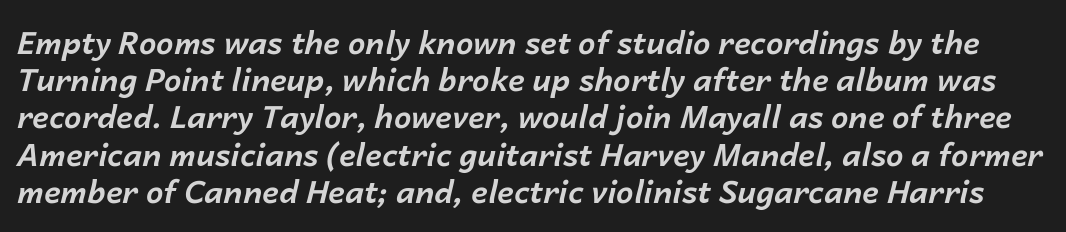
Q: Is the text bold? A: Yes.
Q: Is the text italic (slanted)? A: Yes, it leans right by about 14 degrees.
Q: Is the text underlined? A: No.
Q: Is the spacing between letters normal or unusually wide? A: Normal.
Q: Width (condensed, normal, or wide)? A: Normal.
Q: Stroke contrast? A: Low.
Q: x-height? A: Medium.
Q: Monospaced? A: No.
